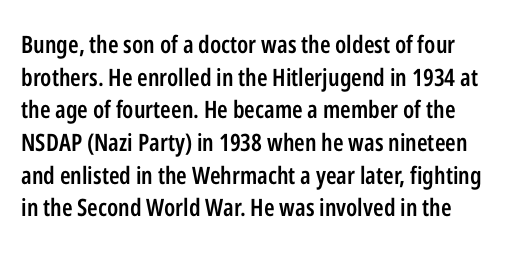
The image shows 24 px text type, upright; set normal line spacing (1.36x), normal letter spacing, not underlined.
